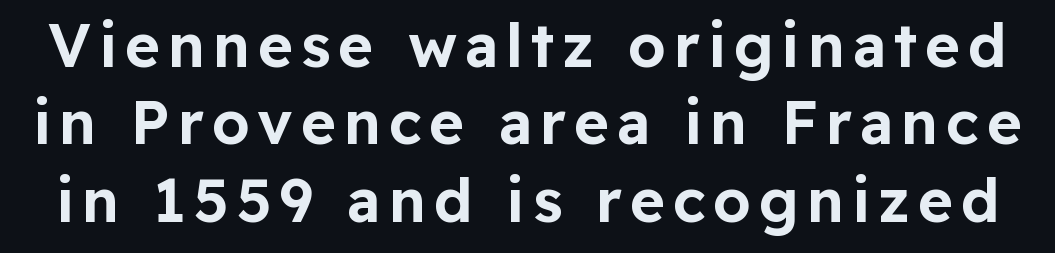
Here the designer chose a conventional face with non-uniform glyph widths. The designer went with a sans here, leaving each stem footless. This block has exactly the height ordinary leading produces. The strip under each line holds only bare page. Every stem runs plumb, perpendicular to the baseline.
